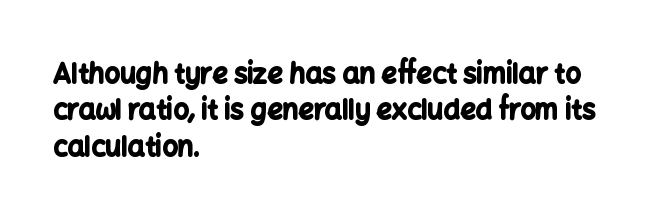
{"italic": "no", "bold": "yes", "underline": "no", "align": "left", "line_spacing": "normal", "line_spacing_ratio": 1.35, "letter_spacing": "normal", "letter_spacing_em": 0.0, "glyph_px": 27}
